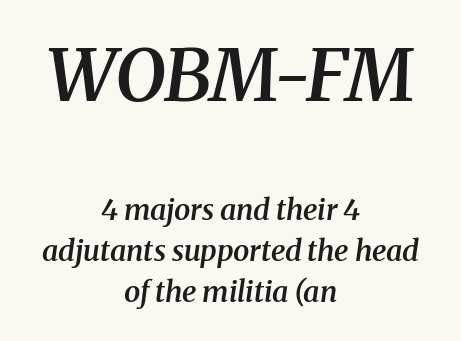
Yep, those are serifs on the letters. Short note: letters normally spaced. Each letter keeps its own natural width here, so spacing adapts to shape. Two sizes are in play, and the larger belongs to the first block. What weight is shown? A semibold, between regular and bold.
